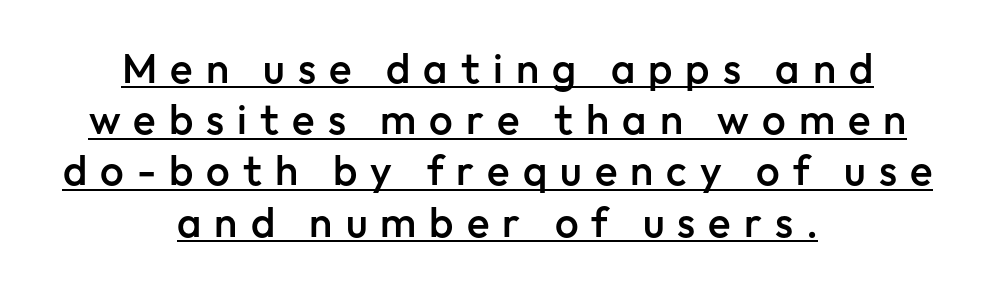
{"serif": "no", "italic": "no", "bold": "semi", "weight": "semibold", "width": "normal", "stroke_contrast": "low", "x_height": "medium", "monospaced": "no", "underline": "yes", "align": "center", "line_spacing_ratio": 1.22, "letter_spacing": "wide", "letter_spacing_em": 0.31, "glyph_px": 42}
